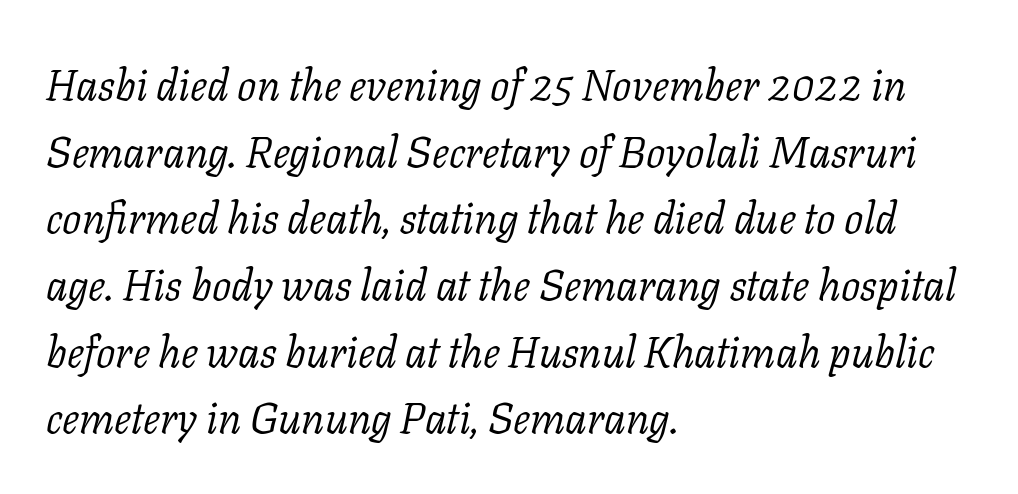
{"serif": "yes", "italic": "yes", "lean": "right", "slant_degrees": 11, "bold": "no", "weight": "light", "width": "normal", "stroke_contrast": "low", "x_height": "medium", "monospaced": "no", "underline": "no", "align": "left", "line_spacing": "normal", "line_spacing_ratio": 1.55, "letter_spacing": "normal", "letter_spacing_em": 0.0, "glyph_px": 43}
